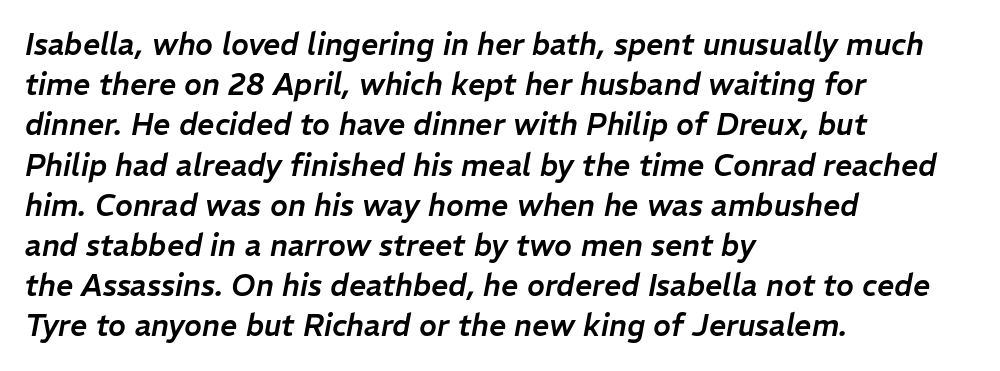
{"italic": "yes", "lean": "right", "slant_degrees": 11, "width": "normal", "stroke_contrast": "low", "x_height": "medium", "monospaced": "no", "underline": "no", "align": "left", "line_spacing": "normal", "line_spacing_ratio": 1.34, "letter_spacing": "normal", "letter_spacing_em": 0.0, "glyph_px": 30}
